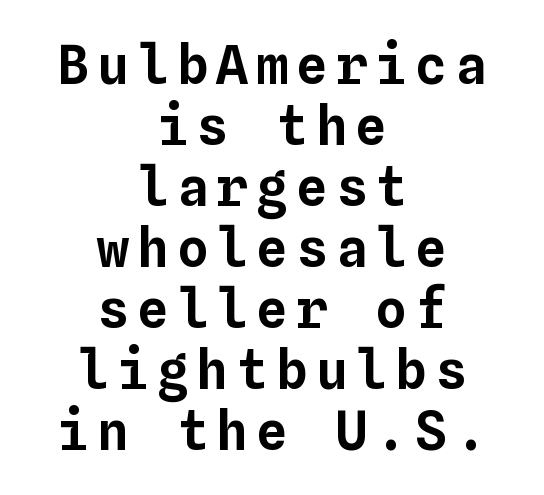
One glance says dense: line gaps are narrower than usual. Compared with a flush-left layout, this one balances lines on the center instead. The space beneath each line is pristine and unruled. Every stem runs plumb, perpendicular to the baseline.
